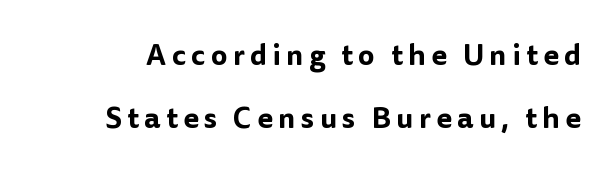
The strip under each line holds only bare page. The passage shown is typeset with a sans-serif family. The designer dialed line spacing up above the default. Tall strokes in this sample are plumb rather than angled.
